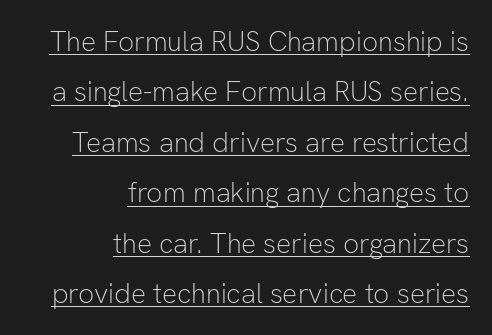
Q: Is the text bold? A: No.
Q: Is the text italic (slanted)? A: No, it is upright.
Q: Is the typeface a serif or a sans-serif typeface? A: Sans-serif.
Q: Is the text underlined? A: Yes.
Q: How is the paragraph aligned? A: Right-aligned.
Q: Is the spacing between letters normal or unusually wide? A: Normal.
Q: Width (condensed, normal, or wide)? A: Normal.
Q: Stroke contrast? A: Low.
Q: x-height? A: Medium.
Q: Monospaced? A: No.
